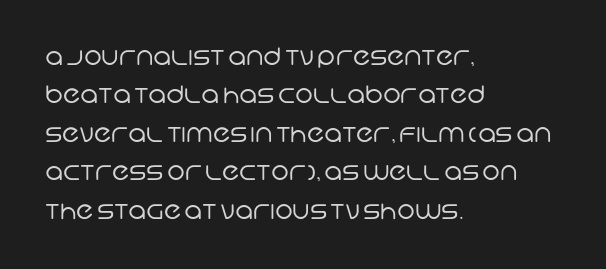
Only glyphs here, with clear space below each row. Leftover space on each line is placed entirely after the last word. Students, note that the glyphs here touch the page at normal intervals. The cut favours lightness, reaching ordinary text weight at its darkest.
